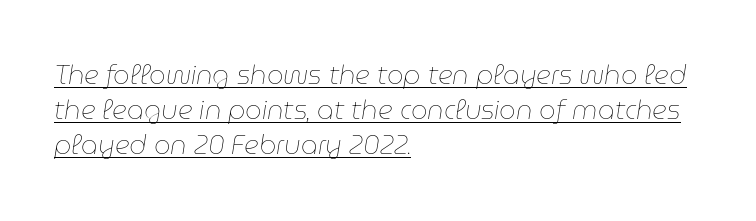
Q: Is the text bold? A: No.
Q: Is the text italic (slanted)? A: Yes, it leans right by about 9 degrees.
Q: Is the text underlined? A: Yes.
Q: How is the paragraph aligned? A: Left-aligned.
Q: Is the spacing between letters normal or unusually wide? A: Normal.
Q: Is the spacing between lines tight, normal or loose? A: Normal.
